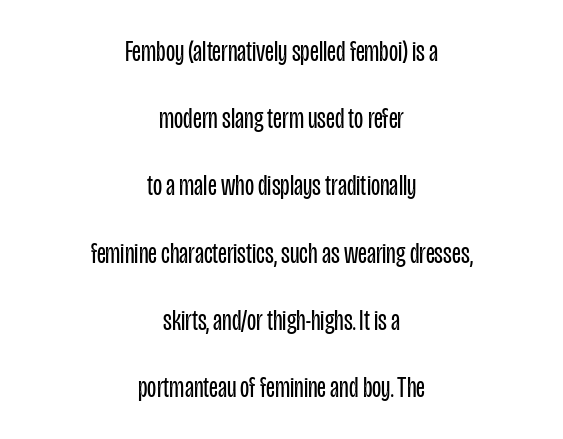
No heavy texture on the line: the type isn't bold. Any mark beneath the type? The region is blank. Varying glyph widths throughout — classic text-font behaviour. Spacing between characters is what you'd get straight out of the box.
